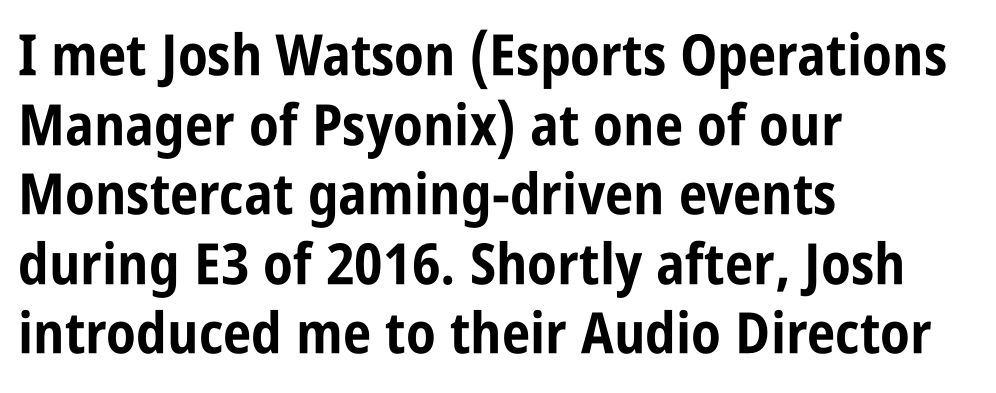
Type style note: lacks serifs. Looks like regular typesetting: each glyph gets only the width it needs. Leftover space on each line is placed entirely after the last word. Letters rest on an invisible, unmarked baseline.
